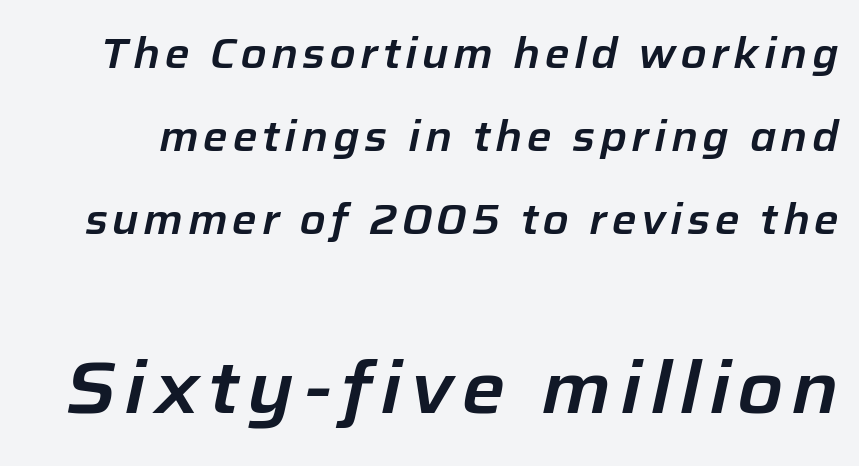
{"italic": "yes", "lean": "right", "slant_degrees": 12, "width": "normal", "stroke_contrast": "low", "x_height": "medium", "monospaced": "no", "underline": "no", "line_spacing": "loose", "line_spacing_ratio": 1.98, "larger_block": "second", "size_ratio": 1.76, "glyph_px": 74}
